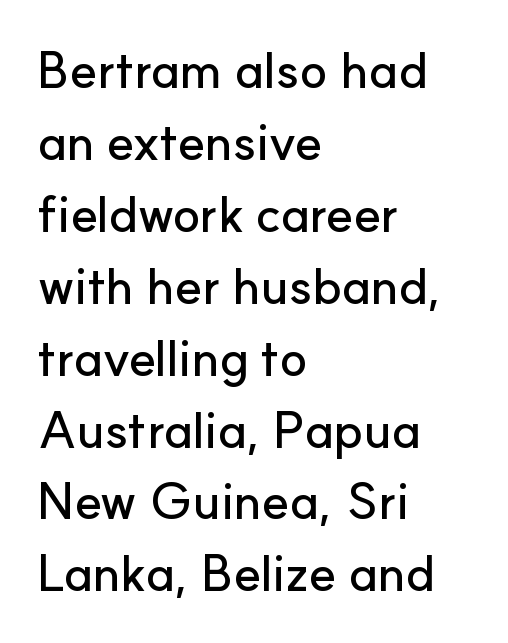
{"serif": "no", "italic": "no", "width": "normal", "stroke_contrast": "low", "x_height": "small", "monospaced": "no", "underline": "no", "align": "left", "line_spacing": "normal", "line_spacing_ratio": 1.41, "letter_spacing": "normal", "letter_spacing_em": 0.0, "glyph_px": 51}
